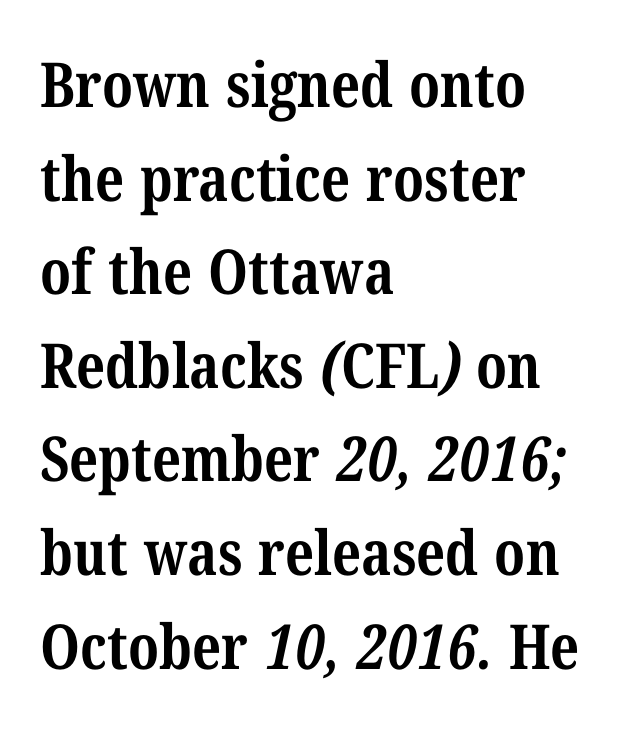
Q: Is the text bold? A: Yes.
Q: Is the typeface a serif or a sans-serif typeface? A: Serif.
Q: Is the text underlined? A: No.
Q: How is the paragraph aligned? A: Left-aligned.
Q: Is the spacing between letters normal or unusually wide? A: Normal.
Q: Is the spacing between lines tight, normal or loose? A: Normal.
Q: Width (condensed, normal, or wide)? A: Condensed.
Q: Stroke contrast? A: Medium.
Q: x-height? A: Medium.
Q: Monospaced? A: No.
